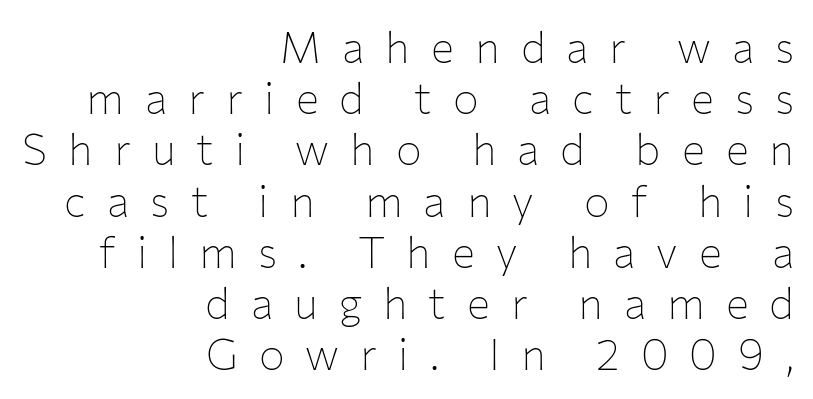
The image shows 43 px thin sans-serif type, upright; set right-aligned, line spacing 1.19x, unusually wide letter spacing (+0.49 em), not underlined; low stroke contrast and a medium x-height.
